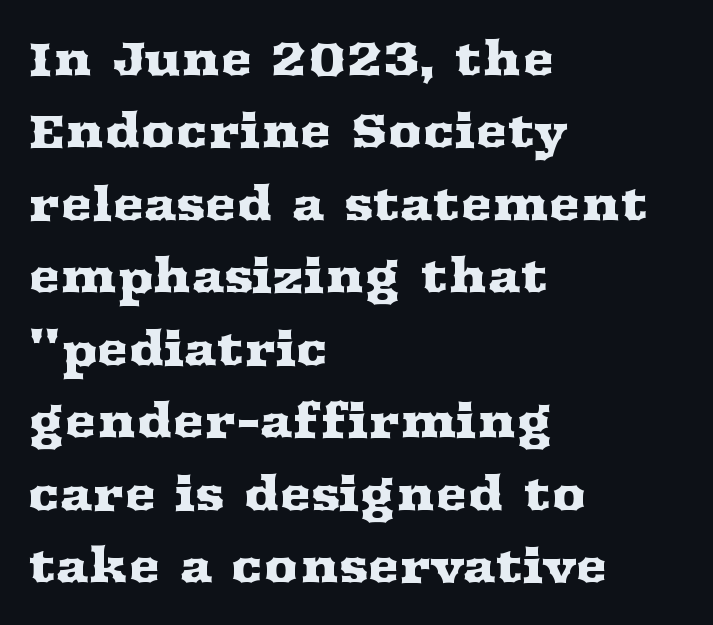
The strip under each line holds only bare page. Each line starts at the same left margin while the right side varies. Yep, those are serifs on the letters. One glance says typical: line gaps are just what's usual. The face used here is proportionally spaced, like ordinary book or web type. Upright lettering throughout.
